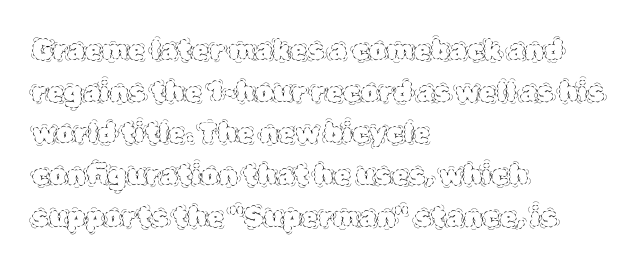
What's the leading like? Ordinary, nothing unusual. Style check: upright. This is not heavy type; no bold has been used. Honestly, the letter spacing is just normal — you wouldn't notice it.
